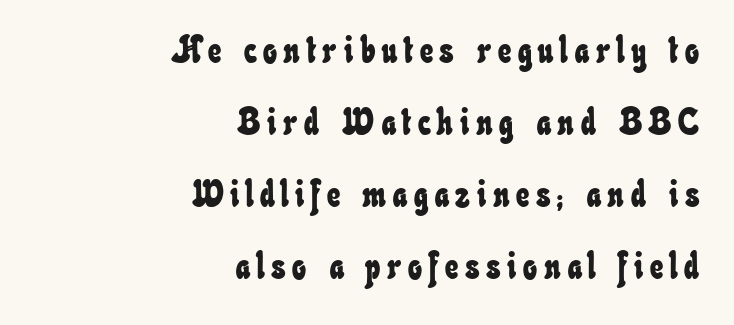
The image shows 37 px condensed type; set right-aligned, loose line spacing (1.95x), not underlined; low stroke contrast and a small x-height.
